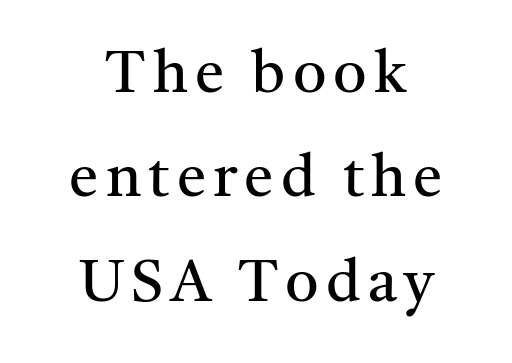
{"serif": "yes", "italic": "no", "bold": "no", "weight": "regular", "width": "normal", "stroke_contrast": "medium", "x_height": "medium", "monospaced": "no", "underline": "no", "align": "center", "line_spacing_ratio": 1.77, "glyph_px": 59}
